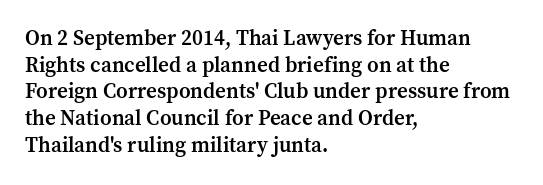
Q: Is the text bold? A: Semi-bold.
Q: Is the text italic (slanted)? A: No, it is upright.
Q: Is the text underlined? A: No.
Q: How is the paragraph aligned? A: Left-aligned.
Q: Is the spacing between letters normal or unusually wide? A: Normal.
Q: Is the spacing between lines tight, normal or loose? A: Normal.
